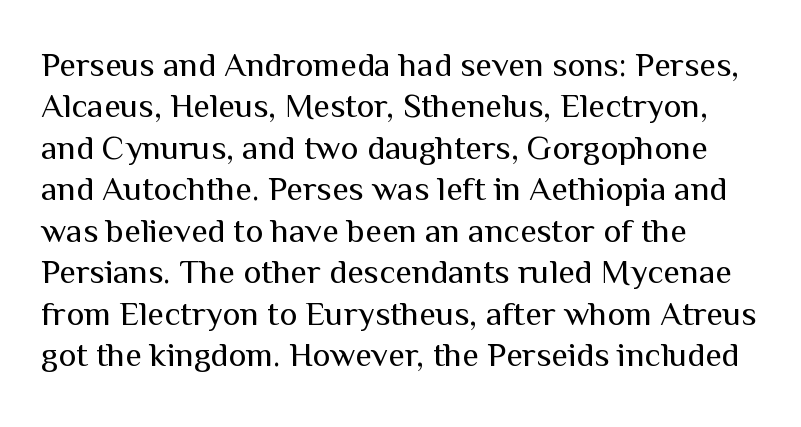
Italic? Not at all — the glyphs are vertical. This rendering leaves character spacing at its baseline value. This reads as an unemphasized weight, regular at the heaviest. The font family rendered here belongs to the sans-serif group. The paragraph shown leans on its left margin. Spacing verdict: proportional, widths tailored to each character.
